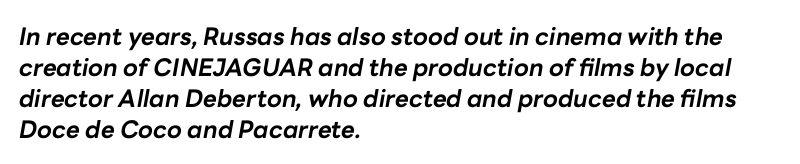
The image shows 24 px bold type, italic (leaning right); set left-aligned, normal line spacing (1.29x), normal letter spacing, not underlined.
